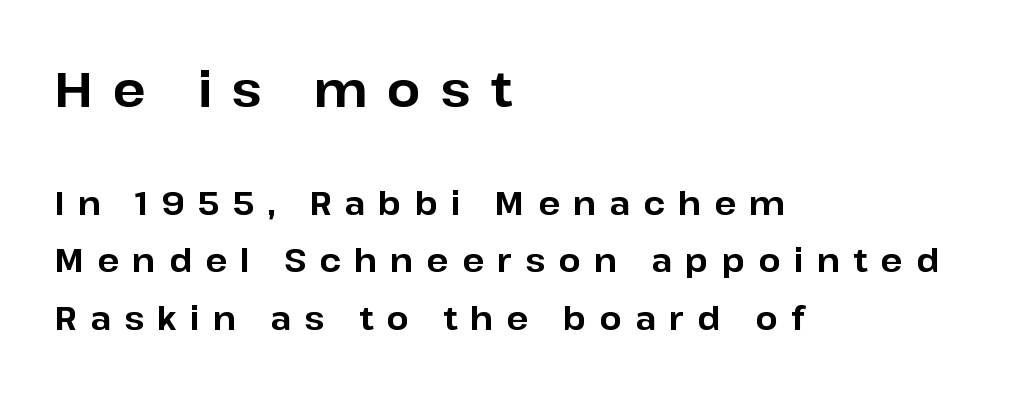
Designer's note — italics off, roman on. In terms of letterform style, serifs are entirely absent. The composition opens big and finishes small. The face used here is proportionally spaced, like ordinary book or web type. The font is running at its bold setting.
